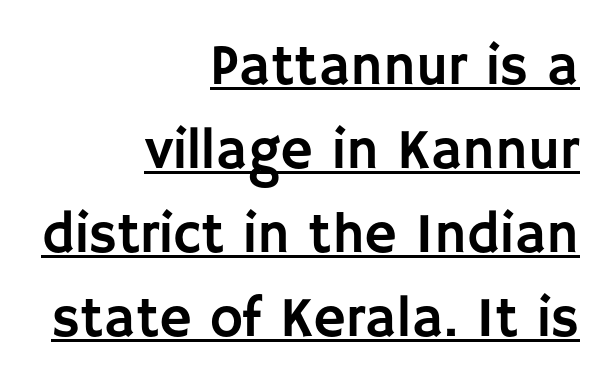
Q: Is the text italic (slanted)? A: No, it is upright.
Q: Is the typeface a serif or a sans-serif typeface? A: Sans-serif.
Q: Is the text underlined? A: Yes.
Q: How is the paragraph aligned? A: Right-aligned.
Q: Is the spacing between letters normal or unusually wide? A: Normal.
Q: Is the spacing between lines tight, normal or loose? A: Normal.
Q: Width (condensed, normal, or wide)? A: Normal.
Q: Stroke contrast? A: Low.
Q: x-height? A: Large.
Q: Monospaced? A: No.
